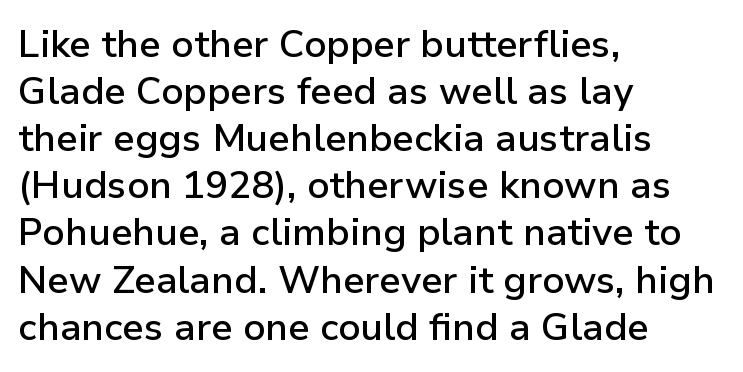
Q: Is the text bold? A: Semi-bold.
Q: Is the text italic (slanted)? A: No, it is upright.
Q: Is the typeface a serif or a sans-serif typeface? A: Sans-serif.
Q: Is the text underlined? A: No.
Q: How is the paragraph aligned? A: Left-aligned.
Q: Is the spacing between letters normal or unusually wide? A: Normal.
Q: Width (condensed, normal, or wide)? A: Normal.
Q: Stroke contrast? A: Low.
Q: x-height? A: Medium.
Q: Monospaced? A: No.
